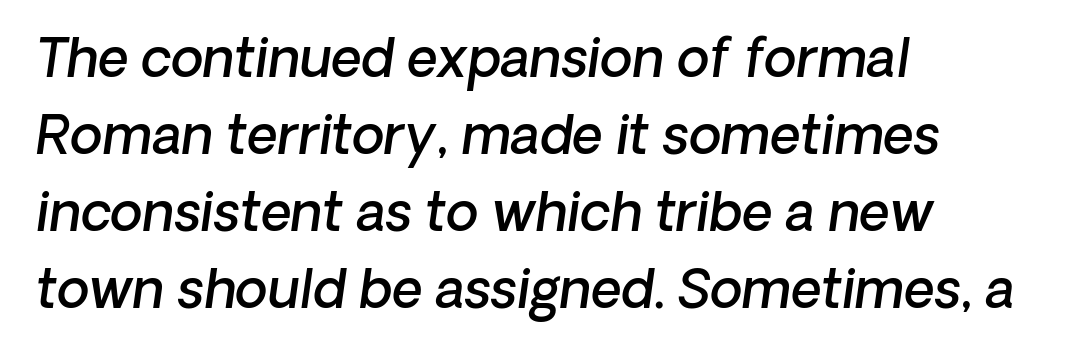
Q: Is the text bold? A: Semi-bold.
Q: Is the text italic (slanted)? A: Yes, it leans right by about 8 degrees.
Q: Is the text underlined? A: No.
Q: How is the paragraph aligned? A: Left-aligned.
Q: Is the spacing between letters normal or unusually wide? A: Normal.
Q: Is the spacing between lines tight, normal or loose? A: Normal.
Q: Width (condensed, normal, or wide)? A: Normal.
Q: Stroke contrast? A: Low.
Q: x-height? A: Medium.
Q: Monospaced? A: No.
